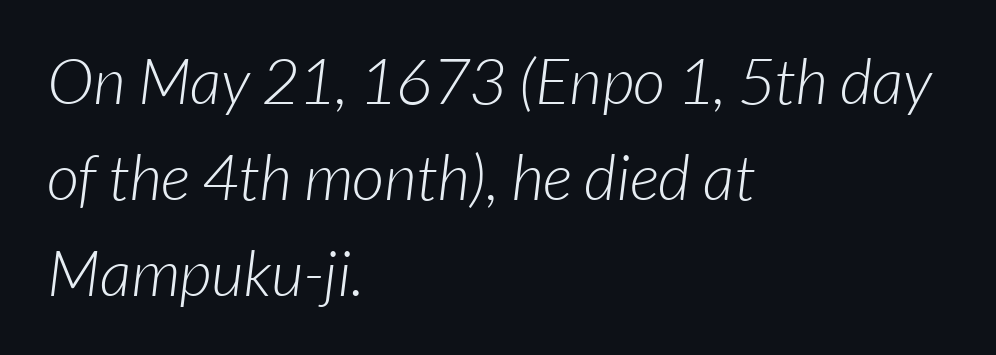
The letters carry no serifs — their stems end cleanly without finishing strokes. The string is rendered with underlining switched off. Notice how the passage keeps a crisp vertical edge on the left only. Does the leading feel generous? No, just average. Letters have the restrained weight of plain body copy at most. Characters follow at the spacing the type designer built in.
